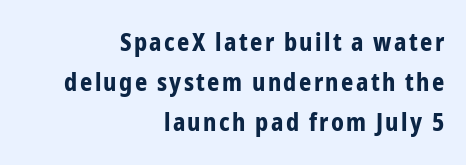
Q: Is the text bold? A: Yes.
Q: Is the text italic (slanted)? A: No, it is upright.
Q: Is the text underlined? A: No.
Q: How is the paragraph aligned? A: Right-aligned.
Q: Is the spacing between lines tight, normal or loose? A: Normal.
